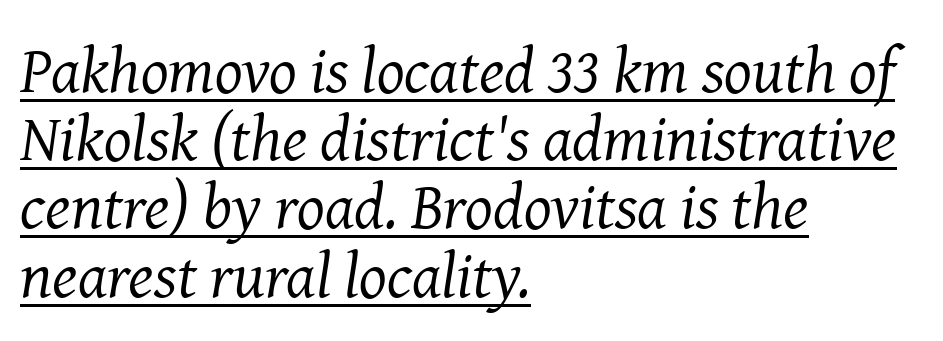
The image shows 65 px regular-weight serif type, italic (leaning right); set left-aligned, tight line spacing (1.05x), normal letter spacing, underlined; medium stroke contrast and a medium x-height.
